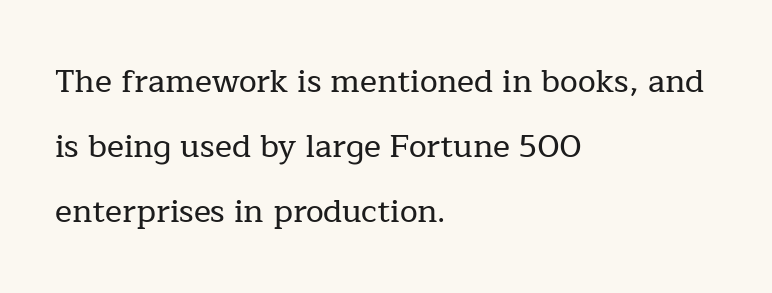
Q: Is the text italic (slanted)? A: No, it is upright.
Q: Is the typeface a serif or a sans-serif typeface? A: Serif.
Q: Is the text underlined? A: No.
Q: How is the paragraph aligned? A: Left-aligned.
Q: Is the spacing between letters normal or unusually wide? A: Normal.
Q: Is the spacing between lines tight, normal or loose? A: Loose.
Q: Width (condensed, normal, or wide)? A: Normal.
Q: Stroke contrast? A: Low.
Q: x-height? A: Medium.
Q: Monospaced? A: No.
